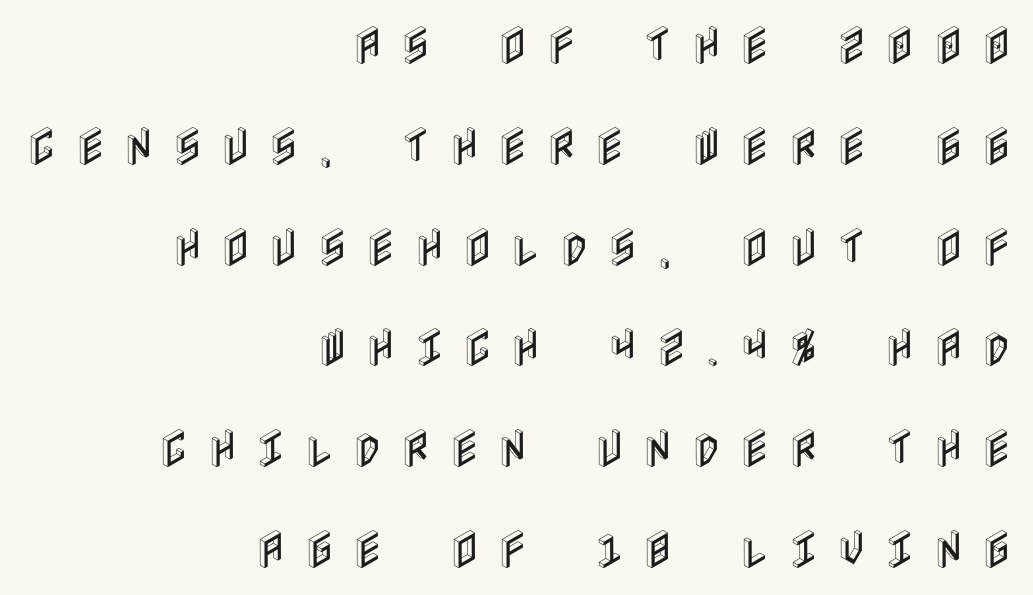
Loosely led — the rows are spread out. Beneath every word, the page is bare. Horizontal alignment here is rightward, an uncommon choice for prose. If you drew a line through each stem, it would be perfectly vertical. How are the letters spaced? Widely, with obvious added tracking.
